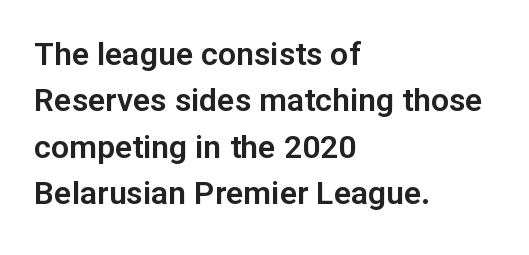
These lines keep a tight, regular rhythm from letter to letter. Rows of type keep a routine distance in the vertical direction. This sample has the flowing, uneven cadence of proportional lettering. The typography opts for an upright posture over an oblique one.
